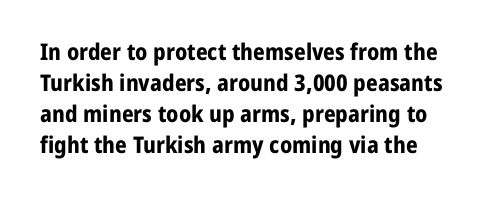
{"italic": "no", "bold": "yes", "underline": "no", "line_spacing": "normal", "line_spacing_ratio": 1.35, "letter_spacing": "normal", "letter_spacing_em": 0.0, "glyph_px": 23}
